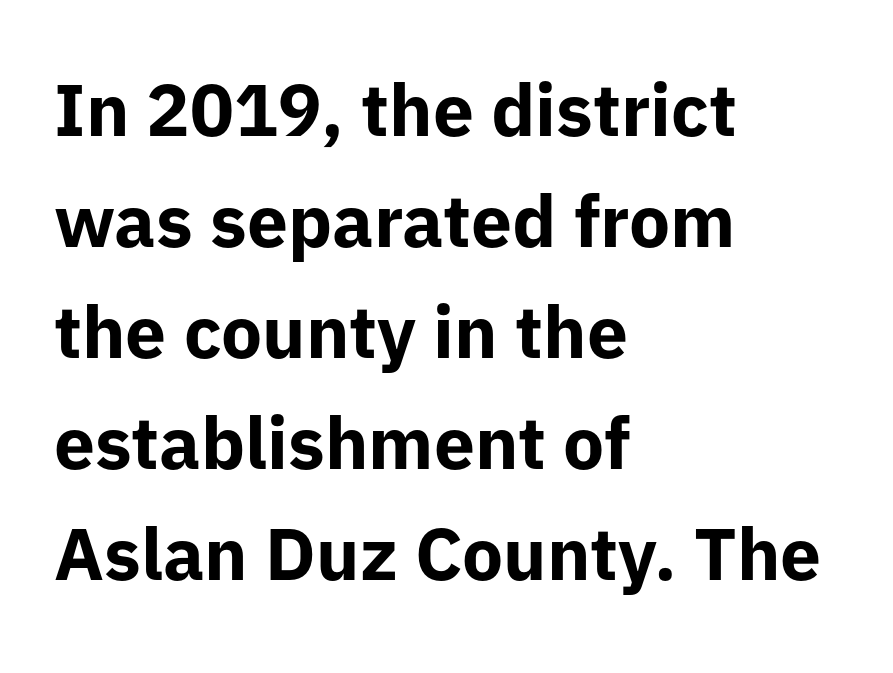
{"serif": "no", "italic": "no", "bold": "yes", "weight": "bold", "width": "normal", "stroke_contrast": "low", "x_height": "medium", "monospaced": "no", "underline": "no", "align": "left", "line_spacing": "normal", "line_spacing_ratio": 1.52, "letter_spacing": "normal", "letter_spacing_em": 0.0, "glyph_px": 73}
